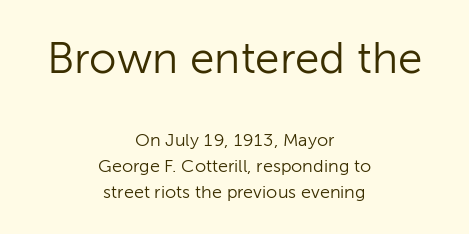
{"serif": "no", "italic": "no", "bold": "no", "weight": "light", "width": "normal", "stroke_contrast": "low", "x_height": "medium", "monospaced": "no", "underline": "no", "align": "center", "line_spacing": "normal", "line_spacing_ratio": 1.43, "letter_spacing": "normal", "letter_spacing_em": 0.0, "larger_block": "first", "size_ratio": 2.44, "glyph_px": 44}
